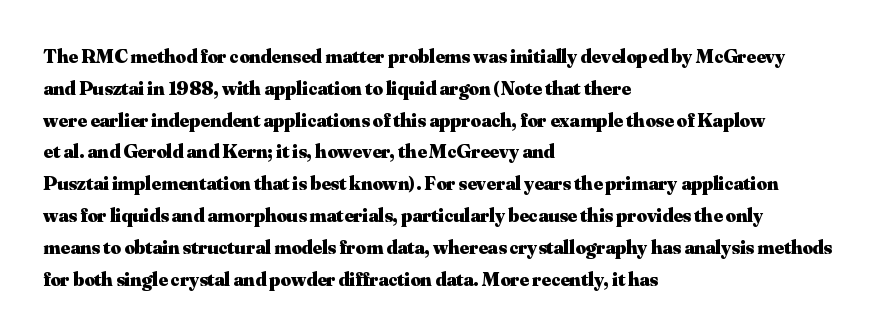
Q: Is the text bold? A: Yes.
Q: Is the text italic (slanted)? A: No, it is upright.
Q: Is the text underlined? A: No.
Q: How is the paragraph aligned? A: Left-aligned.
Q: Is the spacing between letters normal or unusually wide? A: Normal.
Q: Is the spacing between lines tight, normal or loose? A: Normal.
